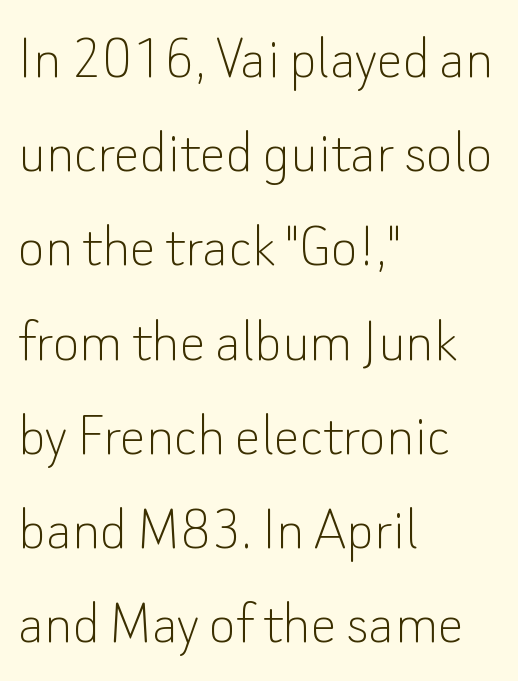
The letters sit at their default tracking, neither squeezed nor spread. The designer went with a sans here, leaving each stem footless. Regarding leading, the lines here are spaced in the standard way. This is roman type, the default non-slanted kind. On a weight scale, this lands at 450 or below.
